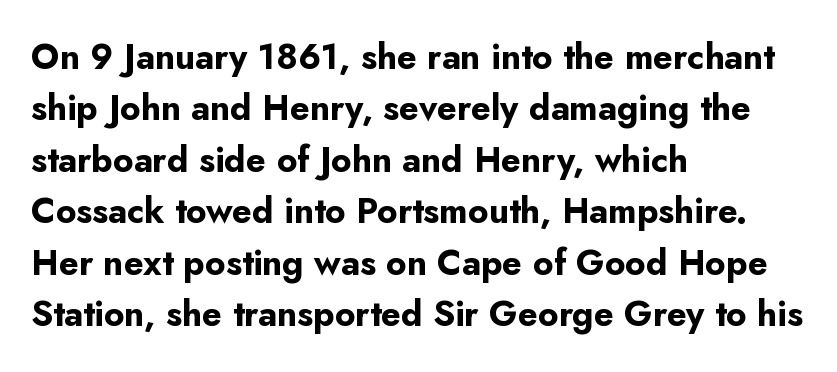
The image shows 35 px bold sans-serif type, upright; set left-aligned, normal line spacing (1.47x), normal letter spacing, not underlined; low stroke contrast and a small x-height.
